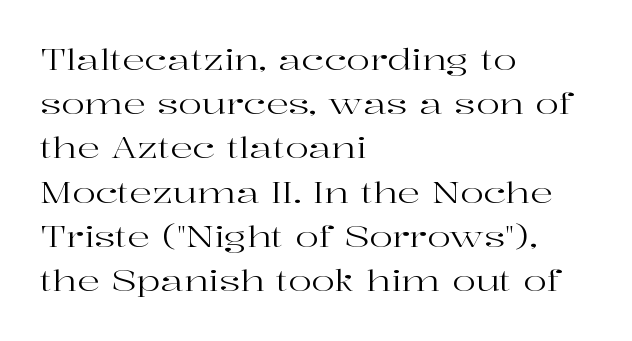
{"serif": "yes", "italic": "no", "bold": "no", "weight": "regular", "width": "wide", "stroke_contrast": "high", "x_height": "medium", "monospaced": "no", "underline": "no", "align": "left", "line_spacing": "normal", "line_spacing_ratio": 1.58, "letter_spacing": "normal", "letter_spacing_em": 0.0, "glyph_px": 28}
